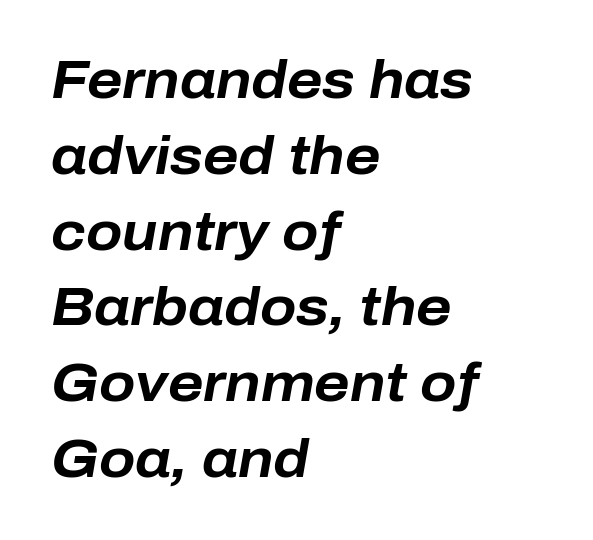
Strokes here are thick enough to call this a true bold. The strip under each line holds only bare page. The text carries the slant typical of an italic or oblique font. The lines sit at an ordinary, default distance from one another.
